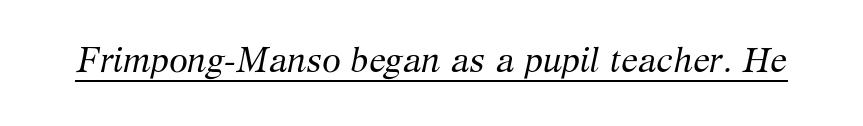
The image shows 34 px regular-weight serif type, italic (leaning right); set normal letter spacing, underlined; medium stroke contrast and a medium x-height.
